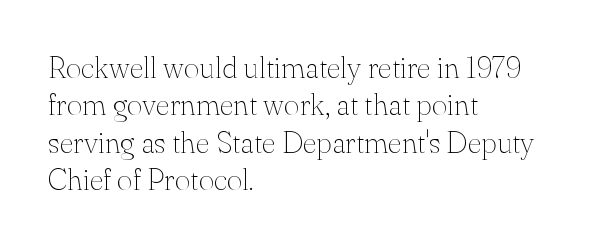
The image shows 30 px thin serif type, upright; set left-aligned, normal line spacing (1.25x), normal letter spacing, not underlined; medium stroke contrast and a small x-height.
